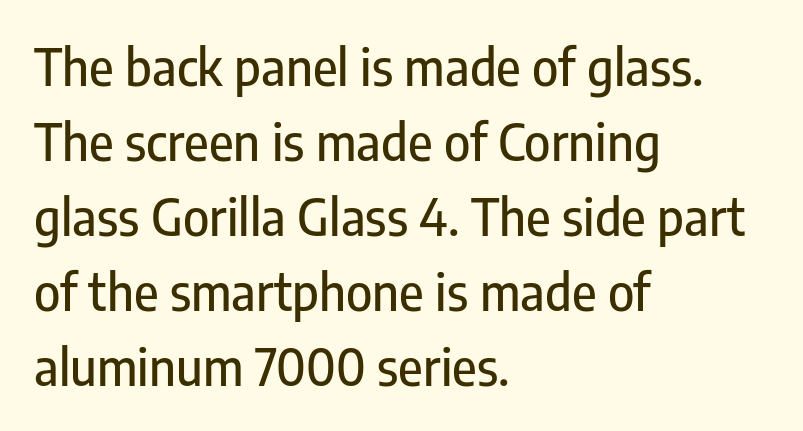
Q: Is the text italic (slanted)? A: No, it is upright.
Q: Is the typeface a serif or a sans-serif typeface? A: Sans-serif.
Q: Is the text underlined? A: No.
Q: How is the paragraph aligned? A: Left-aligned.
Q: Is the spacing between letters normal or unusually wide? A: Normal.
Q: Is the spacing between lines tight, normal or loose? A: Normal.
Q: Width (condensed, normal, or wide)? A: Condensed.
Q: Stroke contrast? A: Low.
Q: x-height? A: Medium.
Q: Monospaced? A: No.
